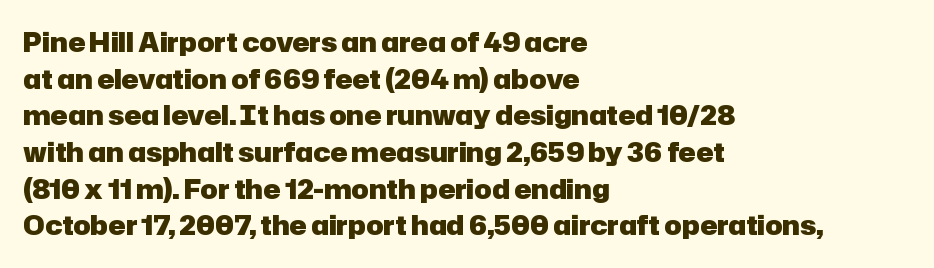
Caption: multi-line text, flush left, ragged right. Look at the tracking — it's just the regular setting, nothing added. Upright lettering throughout. The passage shown is emphatically bold. The passage shown is not underscored anywhere.
